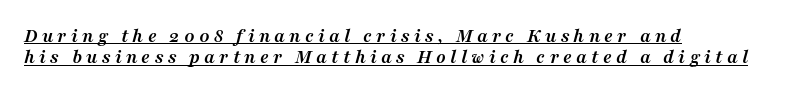
Q: Is the text bold? A: Yes.
Q: Is the text italic (slanted)? A: Yes, it leans right by about 16 degrees.
Q: Is the text underlined? A: Yes.
Q: How is the paragraph aligned? A: Left-aligned.
Q: Is the spacing between letters normal or unusually wide? A: Unusually wide.
Q: Is the spacing between lines tight, normal or loose? A: Tight.
